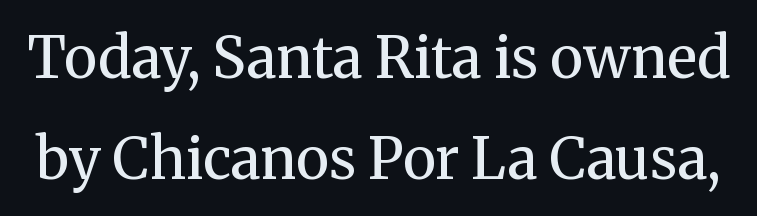
Serifs: yes, visible at the terminals of the letterforms. Does extra space separate the letters? No, they use regular spacing. The letters look calm and open, with moderate or lighter stems. Note the varied advance widths — an 'i' is clearly narrower than an 'm'. Italic? Not at all — the glyphs are vertical.
